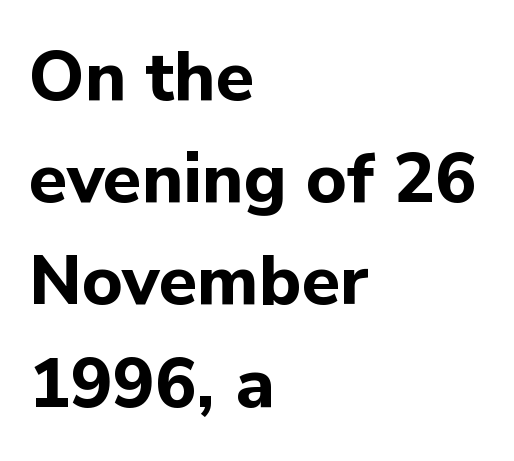
{"serif": "no", "italic": "no", "bold": "yes", "weight": "bold", "width": "normal", "stroke_contrast": "low", "x_height": "medium", "monospaced": "no", "underline": "no", "align": "left", "line_spacing": "normal", "line_spacing_ratio": 1.46, "letter_spacing": "normal", "letter_spacing_em": 0.0, "glyph_px": 70}
